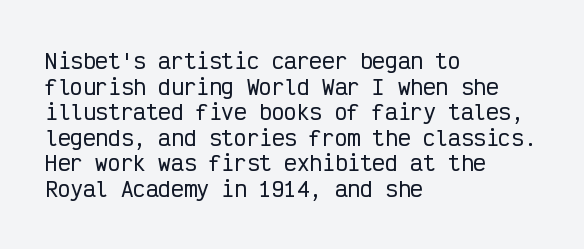
{"italic": "no", "underline": "no", "align": "left", "line_spacing_ratio": 1.22, "letter_spacing": "normal", "letter_spacing_em": 0.0, "glyph_px": 21}
